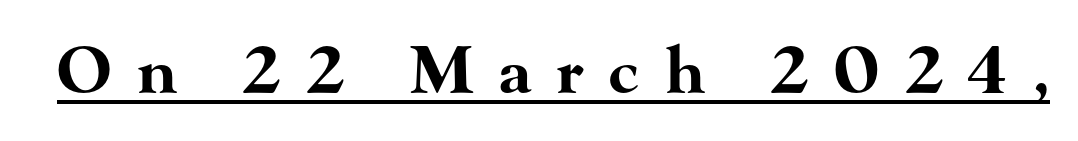
The image shows 64 px bold, wide serif type, upright; set unusually wide letter spacing (+0.4 em), underlined; high stroke contrast and a small x-height.
